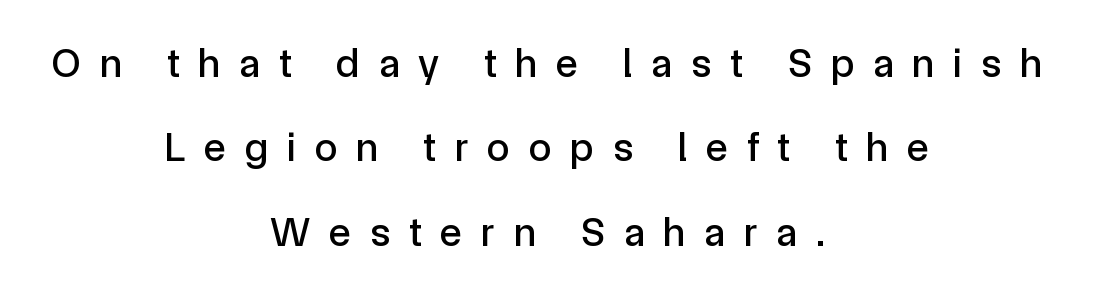
Q: Is the text italic (slanted)? A: No, it is upright.
Q: Is the typeface a serif or a sans-serif typeface? A: Sans-serif.
Q: Is the text underlined? A: No.
Q: How is the paragraph aligned? A: Centered.
Q: Is the spacing between letters normal or unusually wide? A: Unusually wide.
Q: Is the spacing between lines tight, normal or loose? A: Loose.
Q: Width (condensed, normal, or wide)? A: Normal.
Q: x-height? A: Medium.
Q: Monospaced? A: No.
